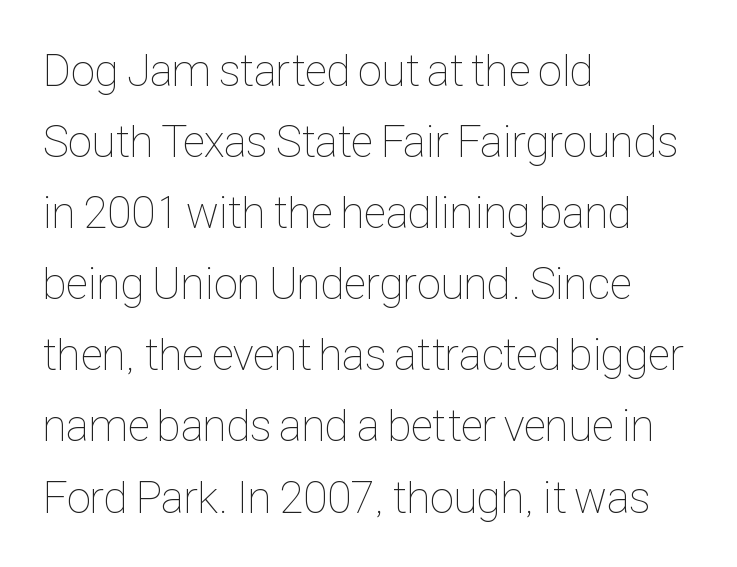
Q: Is the text bold? A: No.
Q: Is the text italic (slanted)? A: No, it is upright.
Q: Is the text underlined? A: No.
Q: How is the paragraph aligned? A: Left-aligned.
Q: Is the spacing between letters normal or unusually wide? A: Normal.
Q: Is the spacing between lines tight, normal or loose? A: Normal.
Q: Width (condensed, normal, or wide)? A: Condensed.
Q: Stroke contrast? A: Low.
Q: x-height? A: Medium.
Q: Monospaced? A: No.
